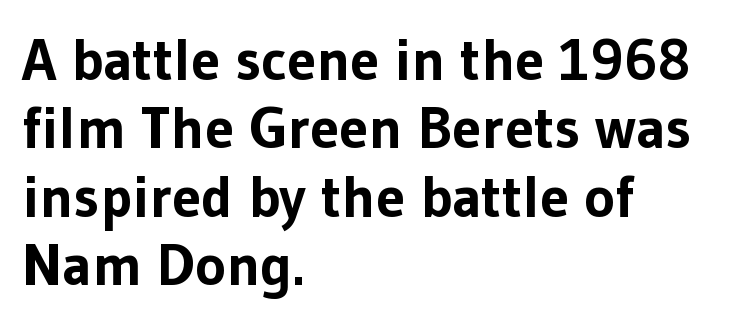
{"serif": "no", "italic": "no", "bold": "yes", "weight": "bold", "width": "normal", "stroke_contrast": "low", "x_height": "medium", "monospaced": "no", "underline": "no", "align": "left", "line_spacing_ratio": 1.16, "letter_spacing": "normal", "letter_spacing_em": 0.0, "glyph_px": 59}
